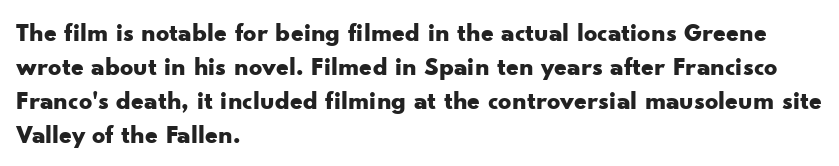
Q: Is the text bold? A: Yes.
Q: Is the text italic (slanted)? A: No, it is upright.
Q: Is the text underlined? A: No.
Q: How is the paragraph aligned? A: Left-aligned.
Q: Is the spacing between letters normal or unusually wide? A: Normal.
Q: Is the spacing between lines tight, normal or loose? A: Normal.
